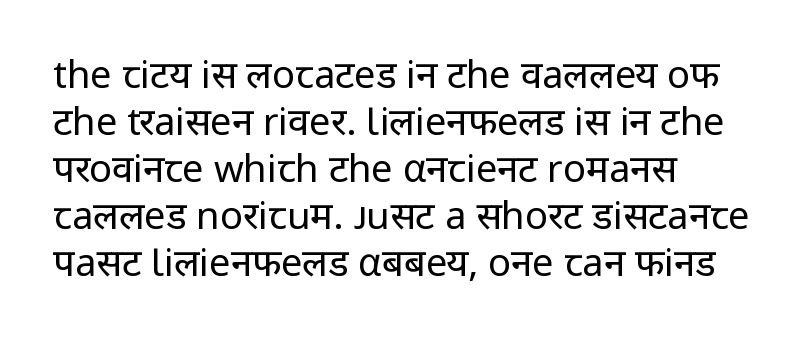
{"serif": "no", "italic": "no", "bold": "no", "weight": "regular", "width": "normal", "stroke_contrast": "low", "x_height": "medium", "monospaced": "no", "underline": "no", "align": "left", "line_spacing_ratio": 1.24, "letter_spacing": "normal", "letter_spacing_em": 0.0, "glyph_px": 38}
